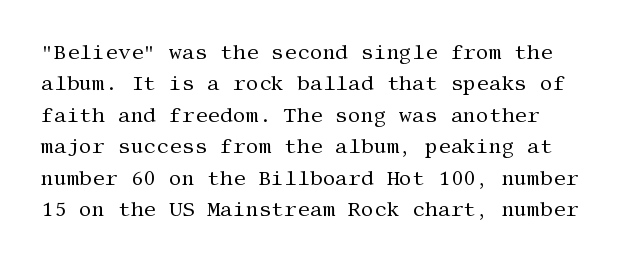
Line spacing here is normal. A typesetter would mark this as roman, not italic. The specimen omits any rule beneath the text block's lines. The rag falls on the right side of this text block. The characters are drawn with everyday or finer stroke widths.
